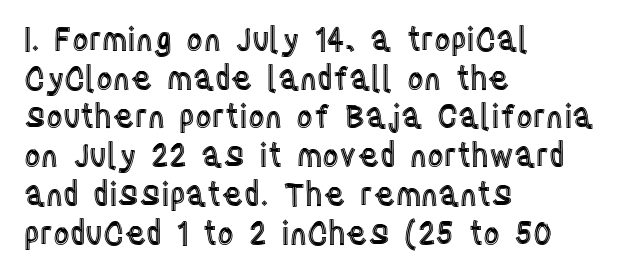
Tracking value appears to be zero — textbook default spacing. The rag falls on the right side of this text block. These lines were composed using upright roman letters. A typesetter would call this proportional, since set widths differ per character. The gap between lines stays unmarked.
